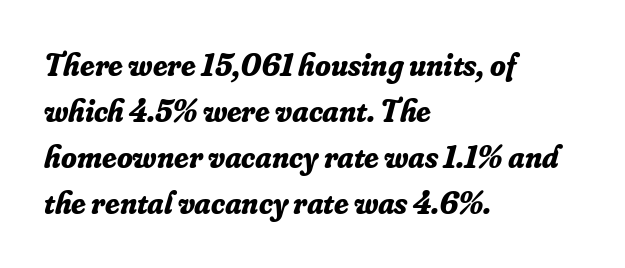
The image shows 32 px bold serif type, italic (leaning right); set left-aligned, normal line spacing (1.44x), normal letter spacing, not underlined; low stroke contrast and a small x-height.
